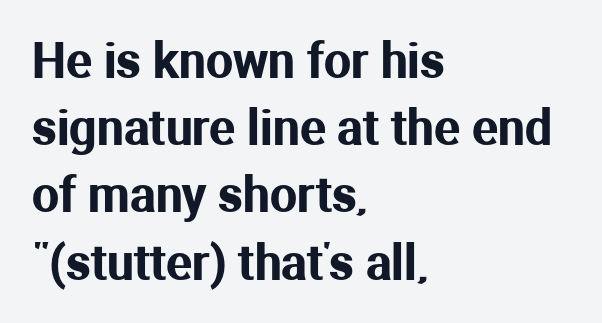
Q: Is the text italic (slanted)? A: No, it is upright.
Q: Is the typeface a serif or a sans-serif typeface? A: Sans-serif.
Q: Is the text underlined? A: No.
Q: How is the paragraph aligned? A: Left-aligned.
Q: Is the spacing between letters normal or unusually wide? A: Normal.
Q: Is the spacing between lines tight, normal or loose? A: Normal.
Q: Width (condensed, normal, or wide)? A: Normal.
Q: Stroke contrast? A: Medium.
Q: x-height? A: Medium.
Q: Monospaced? A: No.
